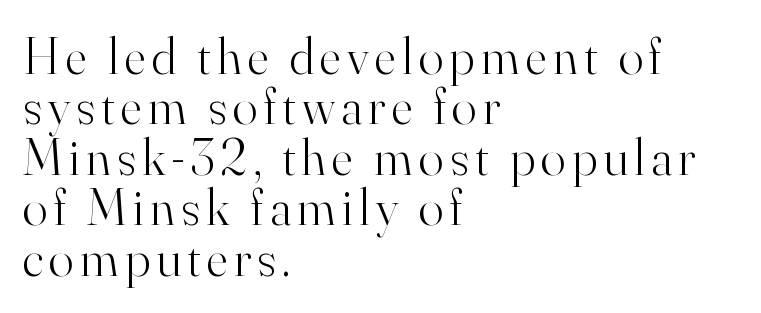
{"serif": "yes", "italic": "no", "bold": "no", "weight": "light", "width": "normal", "stroke_contrast": "high", "x_height": "small", "monospaced": "no", "underline": "no", "align": "left", "line_spacing": "tight", "line_spacing_ratio": 0.97, "glyph_px": 52}
